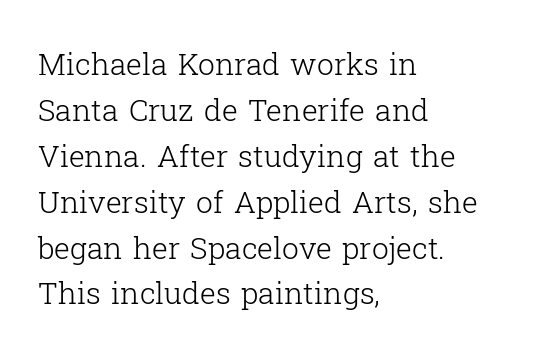
The image shows 30 px light serif type, upright; set left-aligned, normal line spacing (1.53x), normal letter spacing, not underlined; low stroke contrast and a medium x-height.
